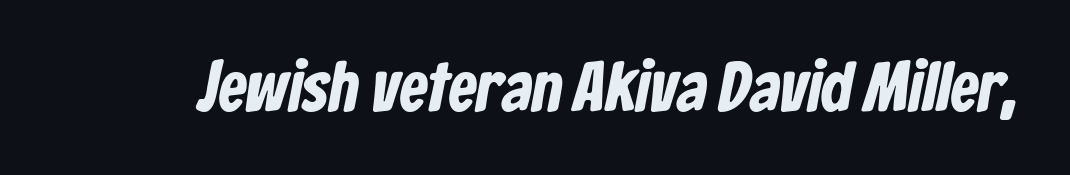
The image shows 70 px condensed sans-serif type; set normal letter spacing, not underlined; low stroke contrast and a medium x-height.
